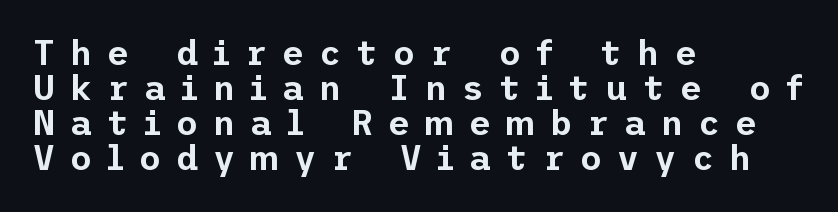
A roman cut, with each character standing at attention. Regarding serifs, this sample does without them. Check the space under the baseline: it is left empty. Short note: letters widely spaced.
